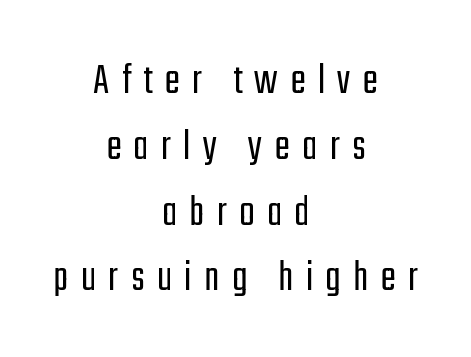
Q: Is the text bold? A: No.
Q: Is the text italic (slanted)? A: No, it is upright.
Q: Is the typeface a serif or a sans-serif typeface? A: Sans-serif.
Q: Is the text underlined? A: No.
Q: How is the paragraph aligned? A: Centered.
Q: Is the spacing between letters normal or unusually wide? A: Unusually wide.
Q: Is the spacing between lines tight, normal or loose? A: Normal.
Q: Width (condensed, normal, or wide)? A: Condensed.
Q: Stroke contrast? A: Low.
Q: x-height? A: Medium.
Q: Monospaced? A: No.
